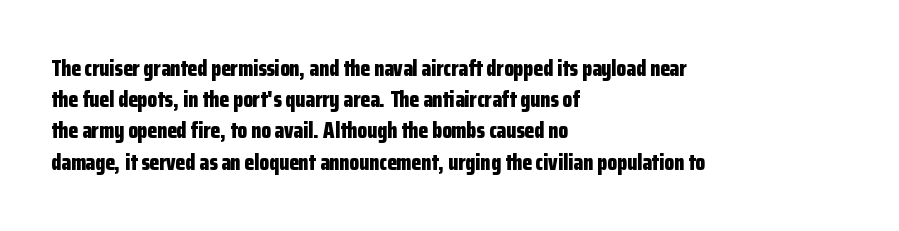
Q: Is the text bold? A: Yes.
Q: Is the text italic (slanted)? A: No, it is upright.
Q: Is the text underlined? A: No.
Q: How is the paragraph aligned? A: Left-aligned.
Q: Is the spacing between letters normal or unusually wide? A: Normal.
Q: Is the spacing between lines tight, normal or loose? A: Normal.
